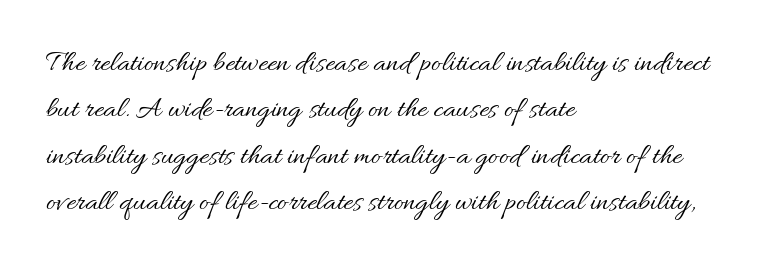
{"bold": "no", "weight": "regular", "width": "normal", "stroke_contrast": "medium", "x_height": "small", "monospaced": "no", "underline": "no", "align": "left", "line_spacing": "normal", "line_spacing_ratio": 1.55, "letter_spacing": "normal", "letter_spacing_em": 0.0, "glyph_px": 30}
